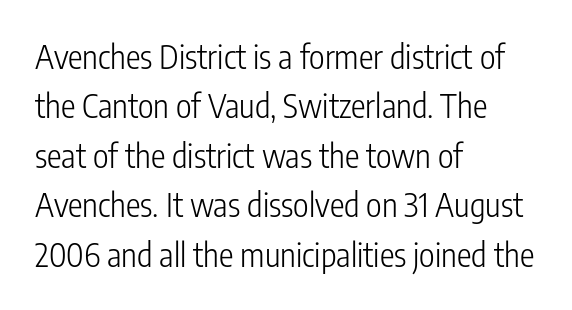
The image shows 33 px light, condensed sans-serif type, upright; set left-aligned, normal line spacing (1.5x), normal letter spacing, not underlined; low stroke contrast and a medium x-height.
